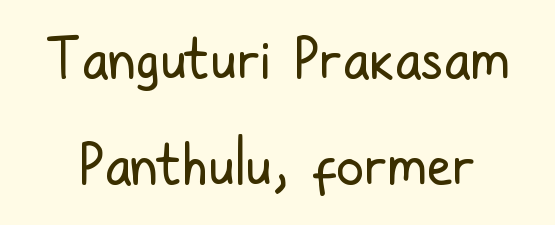
Q: Is the text bold? A: No.
Q: Is the text italic (slanted)? A: No, it is upright.
Q: Is the typeface a serif or a sans-serif typeface? A: Sans-serif.
Q: Is the text underlined? A: No.
Q: Is the spacing between letters normal or unusually wide? A: Normal.
Q: Is the spacing between lines tight, normal or loose? A: Loose.
Q: Width (condensed, normal, or wide)? A: Condensed.
Q: Stroke contrast? A: Low.
Q: x-height? A: Medium.
Q: Monospaced? A: No.
